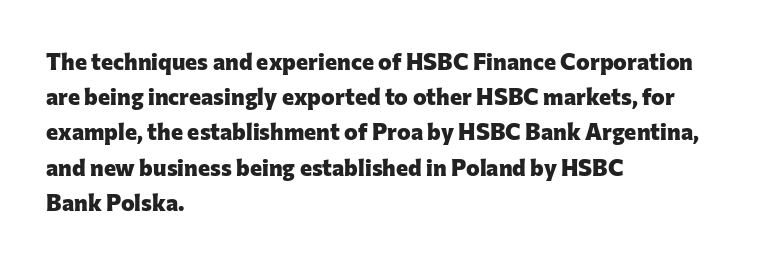
Each new line begins a customary step beneath the previous one. This rendering leaves character spacing at its baseline value. The lettering stays uniformly vertical, giving the passage a roman look. This rendering features lettering with no underline. A student would call this left alignment; a typographer would say flush left, rag right. Is the type bold? Yes — the strokes are clearly thick and heavy.
